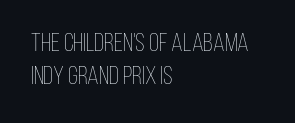
When letters stand straight like this, we call the style roman or upright. These lines sit exactly where default settings would place them. Students, note that the glyphs here touch the page at normal intervals. The passage shown is not bold in any degree. In CSS terms this would be text-align: left. Underlining? Definitely not there.
